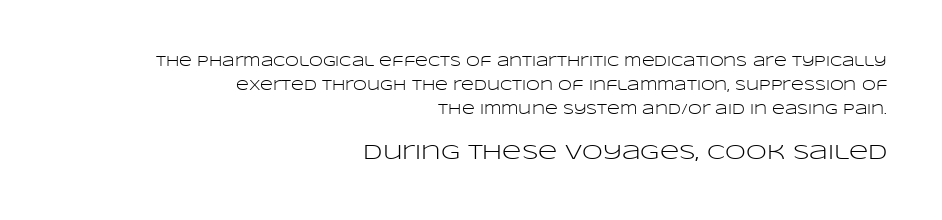
Q: Is the text bold? A: No.
Q: Is the text italic (slanted)? A: No, it is upright.
Q: Is the text underlined? A: No.
Q: How is the paragraph aligned? A: Right-aligned.
Q: Is the spacing between letters normal or unusually wide? A: Normal.
Q: Is the spacing between lines tight, normal or loose? A: Normal.
Q: Which block of text is set in a larger size, the first (top) or the second (bottom)? A: The second (bottom) one.
